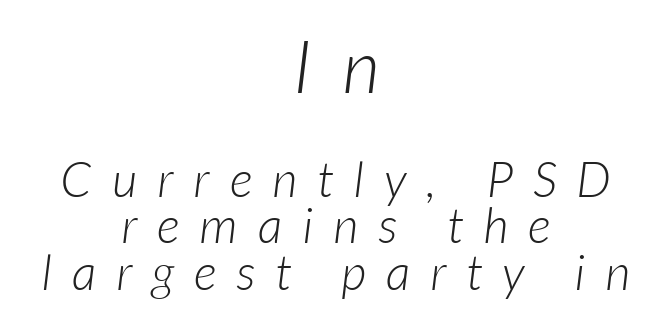
{"italic": "yes", "lean": "right", "slant_degrees": 7, "bold": "no", "weight": "light", "width": "normal", "stroke_contrast": "low", "x_height": "medium", "monospaced": "no", "underline": "no", "align": "center", "line_spacing": "tight", "line_spacing_ratio": 0.95, "letter_spacing": "wide", "letter_spacing_em": 0.41, "larger_block": "first", "size_ratio": 1.49, "glyph_px": 73}
